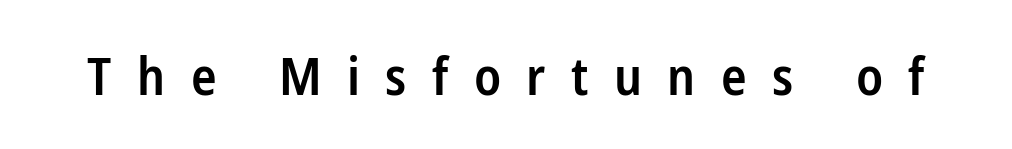
Q: Is the text bold? A: Semi-bold.
Q: Is the text italic (slanted)? A: No, it is upright.
Q: Is the typeface a serif or a sans-serif typeface? A: Sans-serif.
Q: Is the text underlined? A: No.
Q: Is the spacing between letters normal or unusually wide? A: Unusually wide.
Q: Width (condensed, normal, or wide)? A: Condensed.
Q: Stroke contrast? A: Low.
Q: x-height? A: Medium.
Q: Monospaced? A: No.
